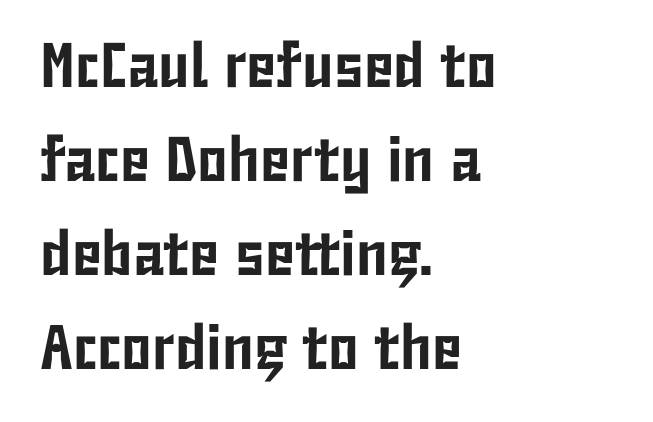
{"serif": "no", "italic": "no", "width": "condensed", "stroke_contrast": "low", "x_height": "medium", "monospaced": "no", "underline": "no", "align": "left", "line_spacing": "normal", "line_spacing_ratio": 1.49, "letter_spacing": "normal", "letter_spacing_em": 0.0, "glyph_px": 63}
